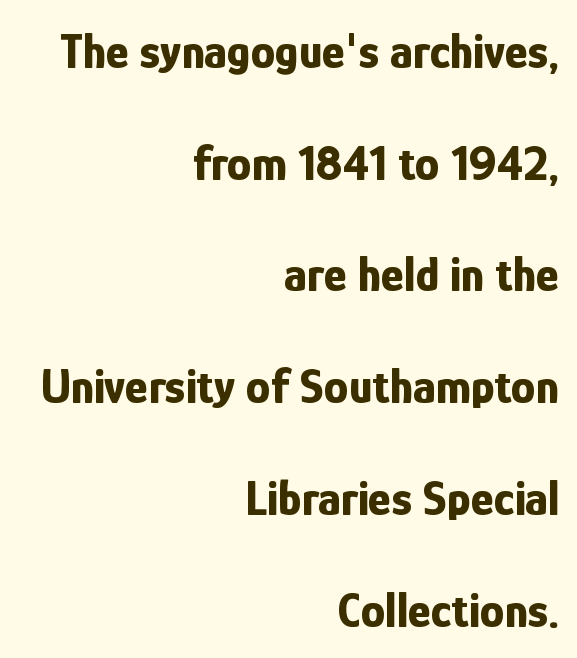
The image shows 49 px bold, condensed sans-serif type, upright; set right-aligned, loose line spacing (2.28x), normal letter spacing, not underlined; low stroke contrast and a medium x-height.
